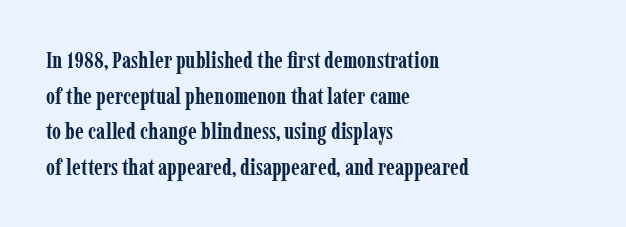
Q: Is the text bold? A: Yes.
Q: Is the text italic (slanted)? A: No, it is upright.
Q: Is the text underlined? A: No.
Q: How is the paragraph aligned? A: Left-aligned.
Q: Is the spacing between letters normal or unusually wide? A: Normal.
Q: Is the spacing between lines tight, normal or loose? A: Normal.
